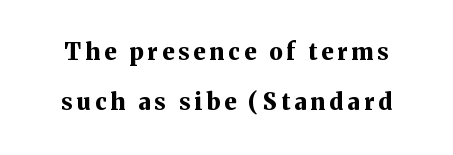
Q: Is the text bold? A: Yes.
Q: Is the text italic (slanted)? A: No, it is upright.
Q: Is the text underlined? A: No.
Q: Is the spacing between lines tight, normal or loose? A: Loose.
